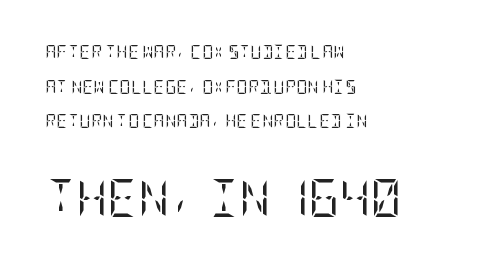
{"serif": "yes", "italic": "no", "bold": "no", "weight": "regular", "width": "condensed", "stroke_contrast": "low", "x_height": "large", "underline": "no", "align": "left", "line_spacing": "loose", "line_spacing_ratio": 2.47, "letter_spacing": "normal", "letter_spacing_em": 0.0, "larger_block": "second", "size_ratio": 2.71, "glyph_px": 38}
